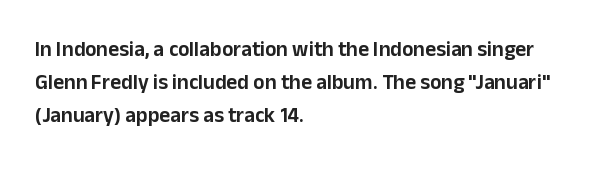
The image shows 21 px text type, upright; set left-aligned, normal line spacing (1.58x), normal letter spacing, not underlined.
